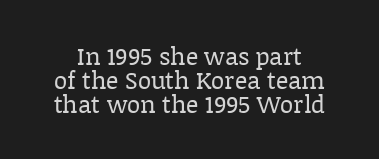
Q: Is the text bold? A: No.
Q: Is the text italic (slanted)? A: No, it is upright.
Q: Is the text underlined? A: No.
Q: Is the spacing between letters normal or unusually wide? A: Normal.
Q: Is the spacing between lines tight, normal or loose? A: Tight.
